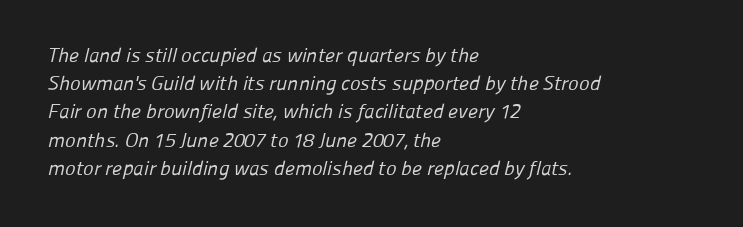
{"bold": "no", "underline": "no", "align": "left", "line_spacing": "normal", "line_spacing_ratio": 1.41, "letter_spacing": "normal", "letter_spacing_em": 0.0, "glyph_px": 20}
